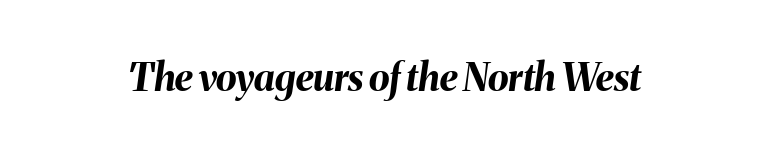
Q: Is the text bold? A: Yes.
Q: Is the text italic (slanted)? A: Yes, it leans right by about 8 degrees.
Q: Is the text underlined? A: No.
Q: Is the spacing between letters normal or unusually wide? A: Normal.
Q: Width (condensed, normal, or wide)? A: Normal.
Q: Stroke contrast? A: Medium.
Q: x-height? A: Medium.
Q: Monospaced? A: No.
